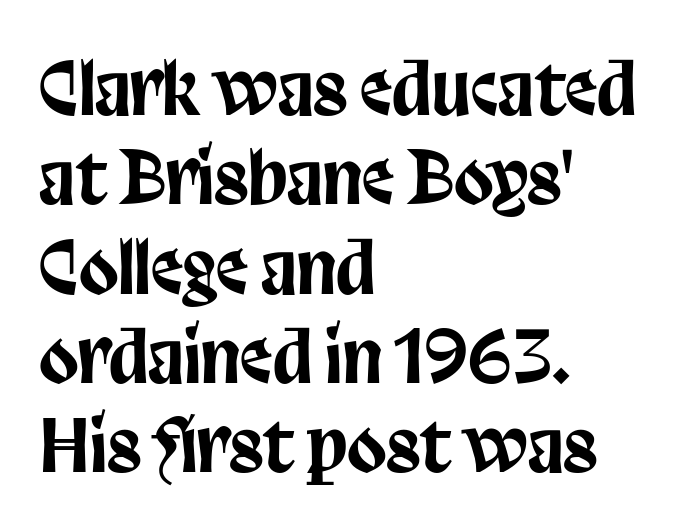
Q: Is the text italic (slanted)? A: No, it is upright.
Q: Is the typeface a serif or a sans-serif typeface? A: Sans-serif.
Q: Is the text underlined? A: No.
Q: How is the paragraph aligned? A: Left-aligned.
Q: Is the spacing between letters normal or unusually wide? A: Normal.
Q: Width (condensed, normal, or wide)? A: Condensed.
Q: Stroke contrast? A: Low.
Q: x-height? A: Large.
Q: Monospaced? A: No.
